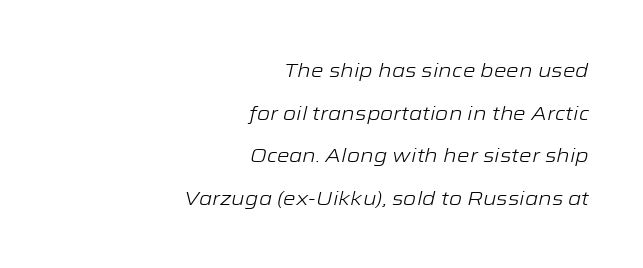
Reading down the column, the eye jumps a long way to each next line. Tracking value appears to be zero — textbook default spacing. Italic? Definitely — the glyphs are oblique. Check the space under the baseline: it is left empty. Caption: face not bold, strokes unweighted. Right-aligned paragraph, ragged on the left.
